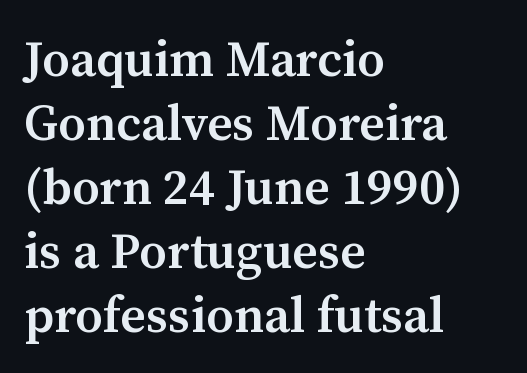
Q: Is the text bold? A: Semi-bold.
Q: Is the text italic (slanted)? A: No, it is upright.
Q: Is the typeface a serif or a sans-serif typeface? A: Serif.
Q: Is the text underlined? A: No.
Q: How is the paragraph aligned? A: Left-aligned.
Q: Is the spacing between letters normal or unusually wide? A: Normal.
Q: Is the spacing between lines tight, normal or loose? A: Normal.
Q: Width (condensed, normal, or wide)? A: Normal.
Q: Stroke contrast? A: Medium.
Q: x-height? A: Medium.
Q: Monospaced? A: No.
